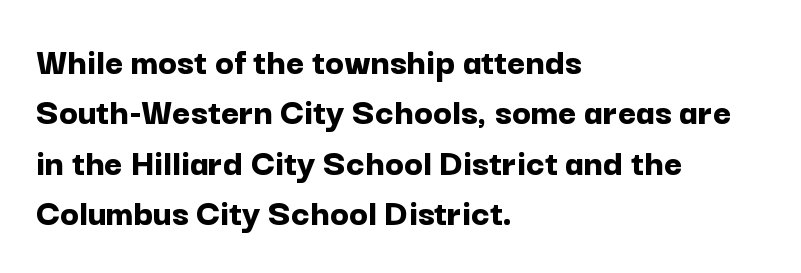
{"serif": "no", "italic": "no", "bold": "yes", "weight": "bold", "width": "normal", "stroke_contrast": "low", "x_height": "medium", "monospaced": "no", "underline": "no", "align": "left", "line_spacing": "normal", "line_spacing_ratio": 1.29, "letter_spacing": "normal", "letter_spacing_em": 0.0, "glyph_px": 39}
